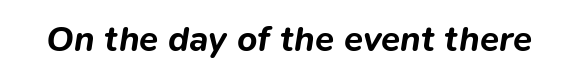
The image shows 35 px bold type, italic (leaning right); set normal letter spacing, not underlined; low stroke contrast and a medium x-height.
